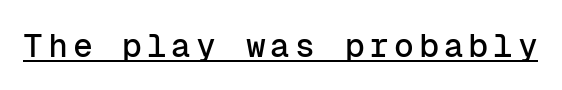
Note the uniform advance width — an 'i' takes as much space as an 'm'. In designer terms, the underline attribute is active on this setting. The letters stand straight up with perfectly vertical stems. Is this a sans? Yes — the strokes have no serifs.
